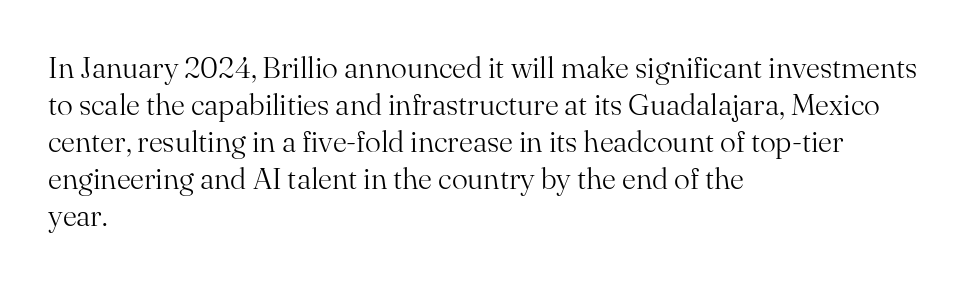
Designer's note — italics off, roman on. Does the type have serifs? Yes, each stem ends in a small foot. Tracking here is standard; glyphs follow each other at the usual distance. Vertical stems look standard width or narrower in stroke.
